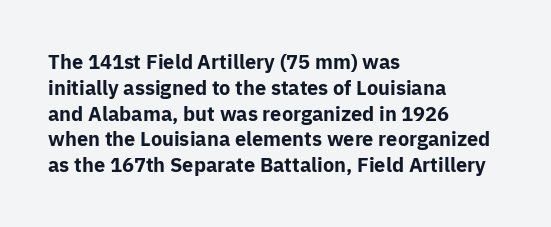
Q: Is the text bold? A: Yes.
Q: Is the text italic (slanted)? A: No, it is upright.
Q: Is the text underlined? A: No.
Q: How is the paragraph aligned? A: Left-aligned.
Q: Is the spacing between letters normal or unusually wide? A: Normal.
Q: Is the spacing between lines tight, normal or loose? A: Normal.
